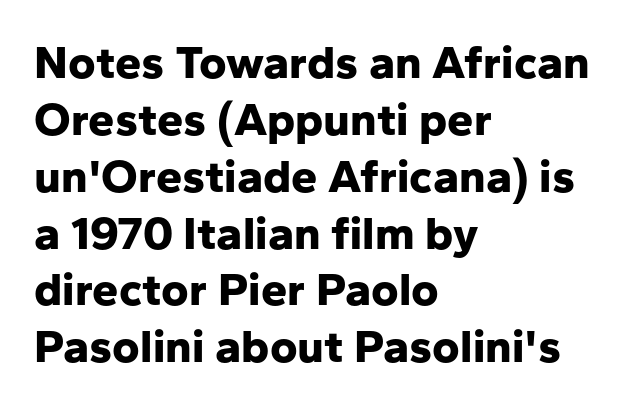
Does the lettering tilt? It doesn't — this is upright. The passage shown has conventional tracking throughout. Look at the stroke-to-counter ratio: heavy, a bold. A typesetter would call this proportional, since set widths differ per character. Type without underlining.
